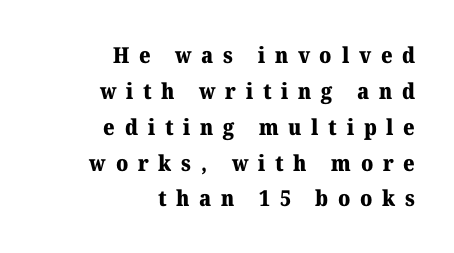
This block has exactly the height ordinary leading produces. Does the copy run flush right? Yes — the right margin is perfectly even. The passage shown is not underscored anywhere. The glyphs have the mass of a bold cut. Every stem runs plumb, perpendicular to the baseline.
